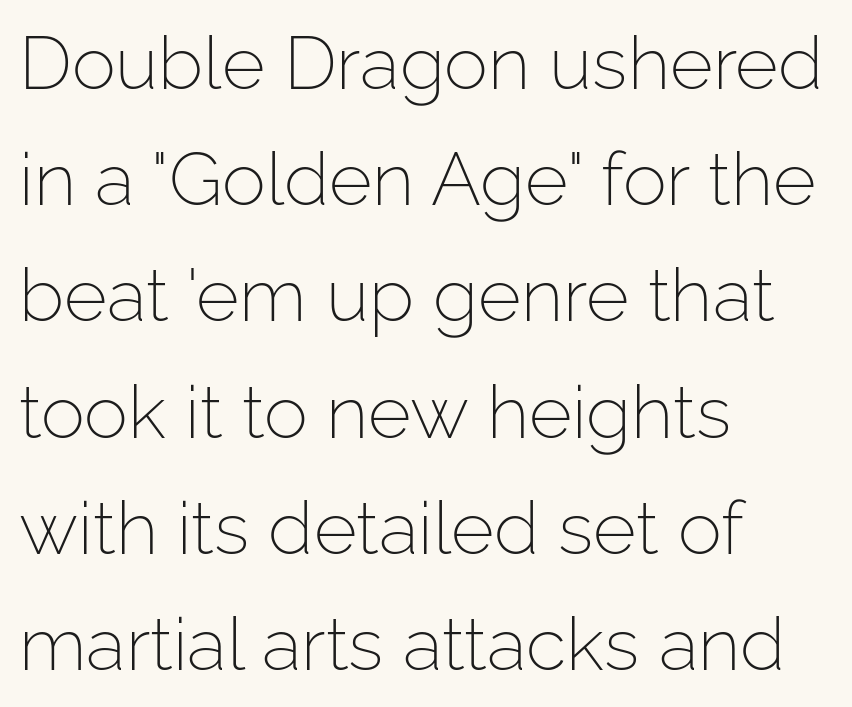
{"serif": "no", "italic": "no", "bold": "no", "weight": "light", "width": "normal", "stroke_contrast": "low", "x_height": "medium", "monospaced": "no", "underline": "no", "align": "left", "line_spacing": "normal", "line_spacing_ratio": 1.57, "letter_spacing": "normal", "letter_spacing_em": 0.0, "glyph_px": 74}
